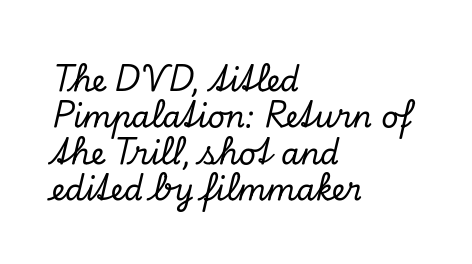
Q: Is the text italic (slanted)? A: Yes, it leans right by about 13 degrees.
Q: Is the typeface a serif or a sans-serif typeface? A: Serif.
Q: Is the text underlined? A: No.
Q: How is the paragraph aligned? A: Left-aligned.
Q: Is the spacing between letters normal or unusually wide? A: Normal.
Q: Width (condensed, normal, or wide)? A: Normal.
Q: Stroke contrast? A: Low.
Q: x-height? A: Small.
Q: Monospaced? A: No.
